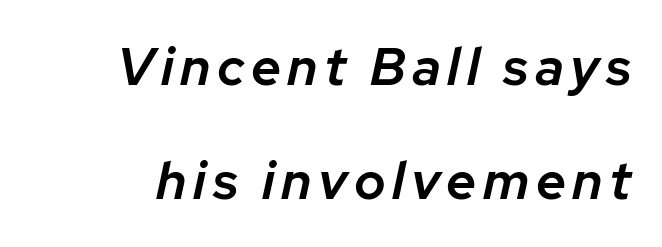
{"italic": "yes", "lean": "right", "slant_degrees": 12, "bold": "semi", "weight": "semibold", "width": "normal", "stroke_contrast": "low", "x_height": "medium", "monospaced": "no", "underline": "no", "line_spacing": "loose", "line_spacing_ratio": 2.15, "glyph_px": 53}
